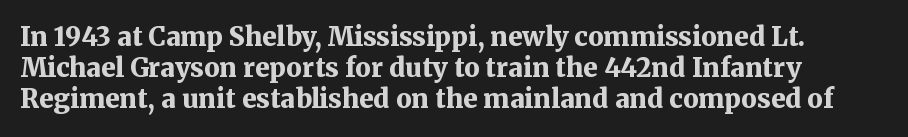
{"italic": "no", "bold": "yes", "underline": "no", "line_spacing_ratio": 1.2, "letter_spacing": "normal", "letter_spacing_em": 0.0, "glyph_px": 26}
